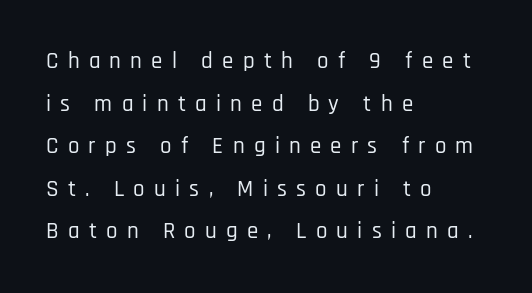
The image shows 23 px text type, upright; set left-aligned, line spacing 1.85x, unusually wide letter spacing (+0.4 em), not underlined.
